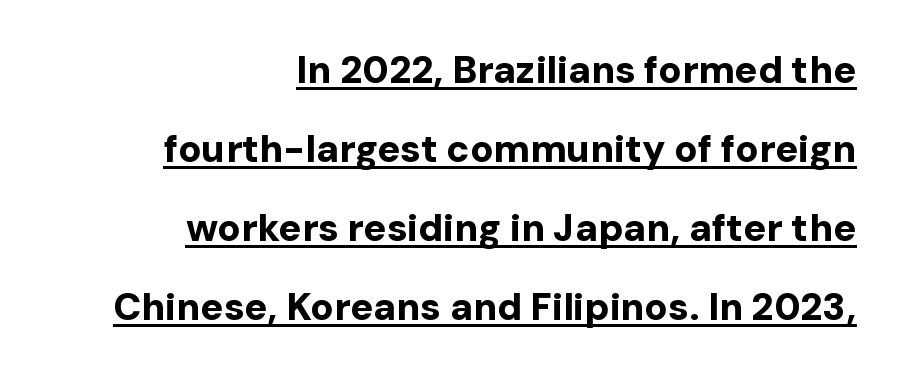
The image shows 38 px bold sans-serif type, upright; set right-aligned, loose line spacing (2.08x), normal letter spacing, underlined; low stroke contrast and a medium x-height.
